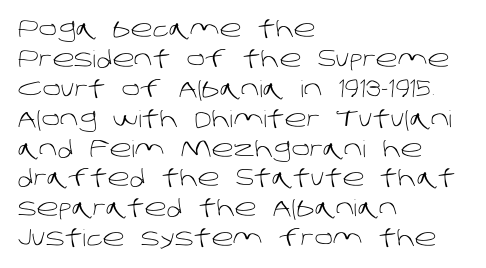
{"bold": "no", "underline": "no", "align": "left", "line_spacing": "normal", "line_spacing_ratio": 1.3, "letter_spacing": "normal", "letter_spacing_em": 0.0, "glyph_px": 23}
